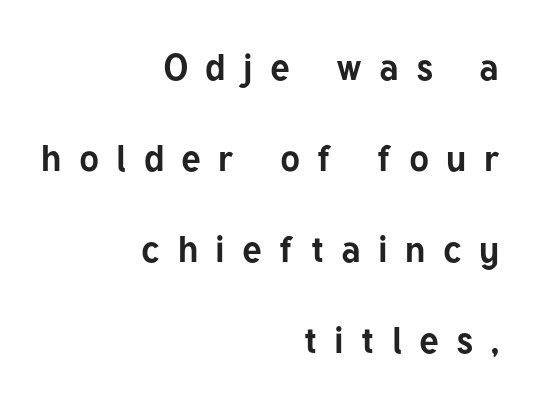
{"serif": "no", "italic": "no", "bold": "yes", "weight": "bold", "width": "normal", "stroke_contrast": "low", "x_height": "medium", "monospaced": "no", "underline": "no", "align": "right", "line_spacing": "loose", "line_spacing_ratio": 2.46, "letter_spacing": "wide", "letter_spacing_em": 0.47, "glyph_px": 37}
